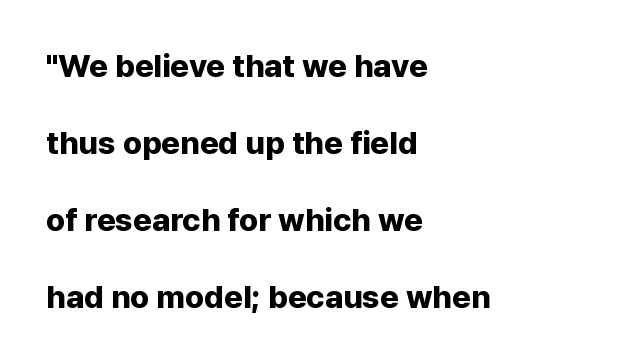
{"serif": "no", "italic": "no", "bold": "yes", "weight": "bold", "width": "normal", "stroke_contrast": "low", "x_height": "medium", "monospaced": "no", "underline": "no", "align": "left", "line_spacing": "loose", "line_spacing_ratio": 2.41, "letter_spacing": "normal", "letter_spacing_em": 0.0, "glyph_px": 32}
